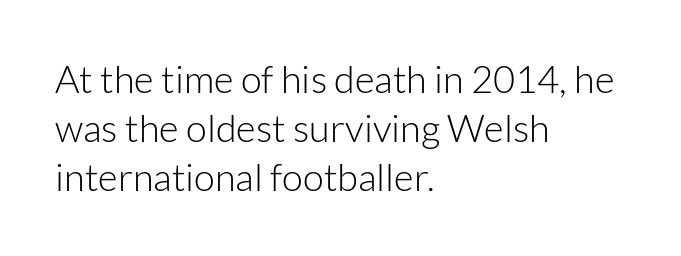
Every character sits straight up, as roman type does. The letters sit at their default tracking, neither squeezed nor spread. Visually the block forms a straight wall on the left and a jagged coastline on the right. This sample has the flowing, uneven cadence of proportional lettering.
